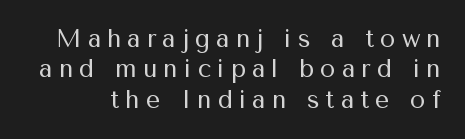
Q: Is the text bold? A: No.
Q: Is the text italic (slanted)? A: No, it is upright.
Q: Is the text underlined? A: No.
Q: Is the spacing between letters normal or unusually wide? A: Unusually wide.
